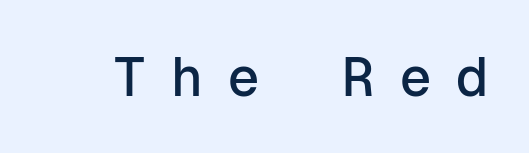
Q: Is the text italic (slanted)? A: No, it is upright.
Q: Is the typeface a serif or a sans-serif typeface? A: Sans-serif.
Q: Is the text underlined? A: No.
Q: Is the spacing between letters normal or unusually wide? A: Unusually wide.
Q: Width (condensed, normal, or wide)? A: Normal.
Q: Stroke contrast? A: Low.
Q: x-height? A: Medium.
Q: Monospaced? A: Yes.
